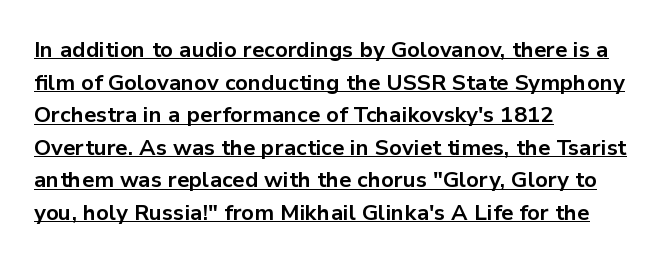
Q: Is the text bold? A: Yes.
Q: Is the text italic (slanted)? A: No, it is upright.
Q: Is the text underlined? A: Yes.
Q: How is the paragraph aligned? A: Left-aligned.
Q: Is the spacing between letters normal or unusually wide? A: Normal.
Q: Is the spacing between lines tight, normal or loose? A: Normal.
